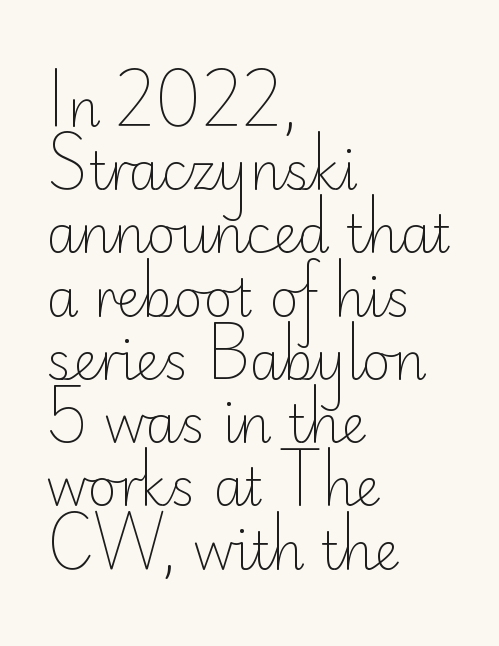
No italicization has been applied; the sample stays upright. The cut favours lightness, reaching ordinary text weight at its darkest. Proportional: the letters do not fall into vertical columns. Serif or sans? Sans — the stroke terminals are bare.
